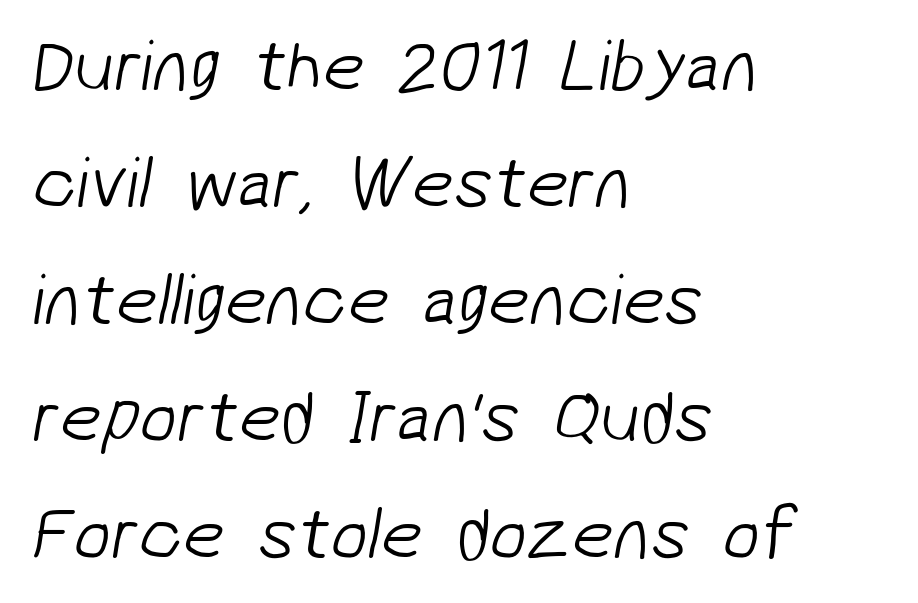
Q: Is the text bold? A: No.
Q: Is the typeface a serif or a sans-serif typeface? A: Sans-serif.
Q: Is the text underlined? A: No.
Q: How is the paragraph aligned? A: Left-aligned.
Q: Is the spacing between letters normal or unusually wide? A: Normal.
Q: Is the spacing between lines tight, normal or loose? A: Normal.
Q: Width (condensed, normal, or wide)? A: Normal.
Q: Stroke contrast? A: Low.
Q: x-height? A: Medium.
Q: Monospaced? A: No.
